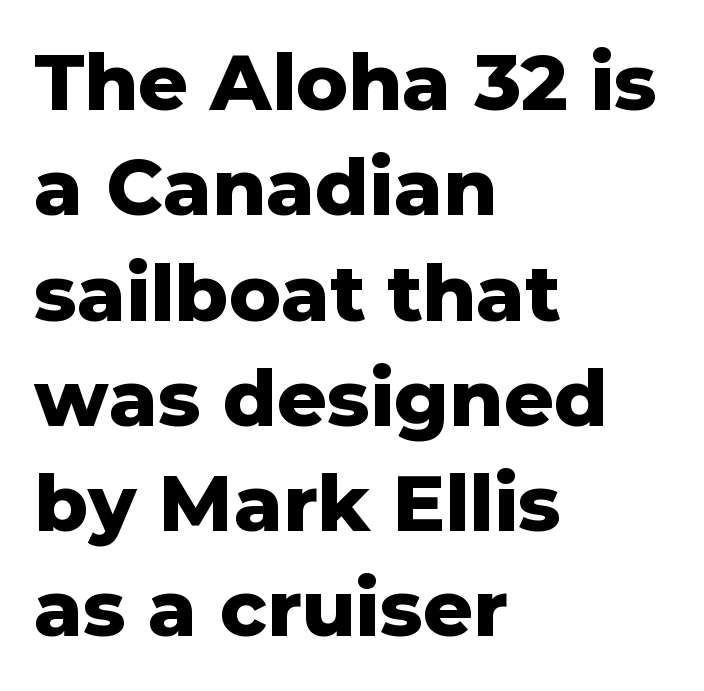
The image shows 78 px heavy sans-serif type, upright; set left-aligned, normal line spacing (1.35x), normal letter spacing, not underlined; low stroke contrast and a medium x-height.
